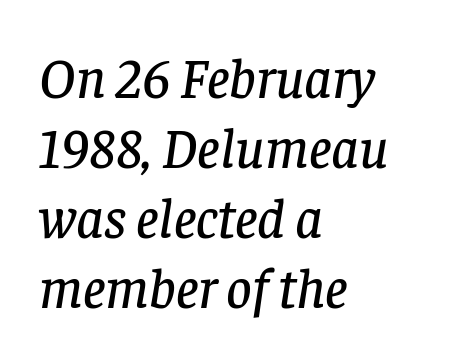
The image shows 56 px serif type, italic (leaning right); set left-aligned, normal line spacing (1.25x), normal letter spacing, not underlined; low stroke contrast and a large x-height.
